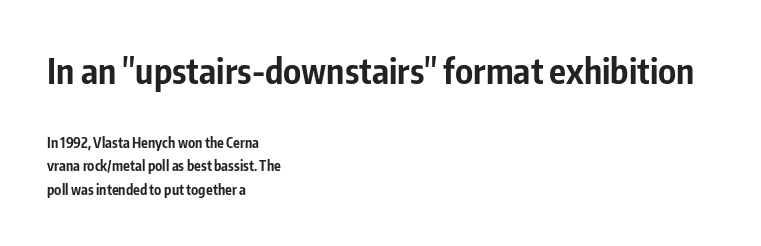
{"serif": "no", "italic": "no", "bold": "yes", "weight": "bold", "width": "condensed", "stroke_contrast": "low", "x_height": "medium", "monospaced": "no", "underline": "no", "align": "left", "line_spacing": "normal", "line_spacing_ratio": 1.66, "letter_spacing": "normal", "letter_spacing_em": 0.0, "larger_block": "first", "size_ratio": 2.5, "glyph_px": 35}
